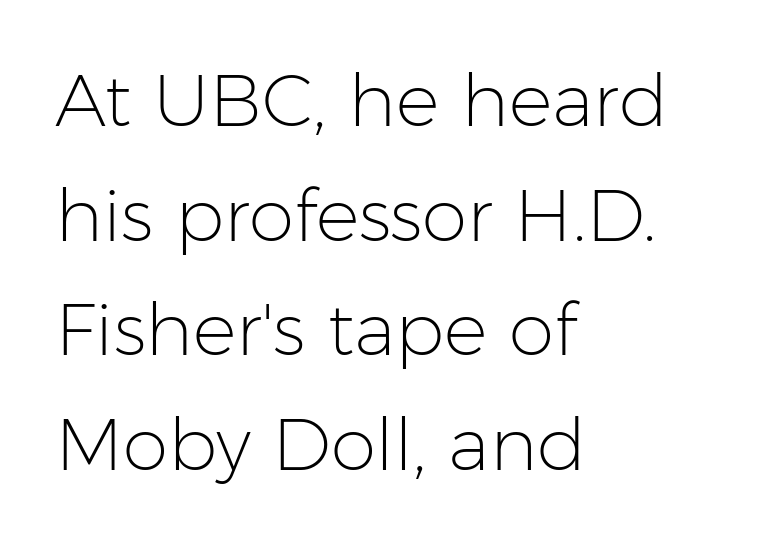
The image shows 73 px light sans-serif type, upright; set left-aligned, normal line spacing (1.57x), normal letter spacing, not underlined; low stroke contrast and a medium x-height.
